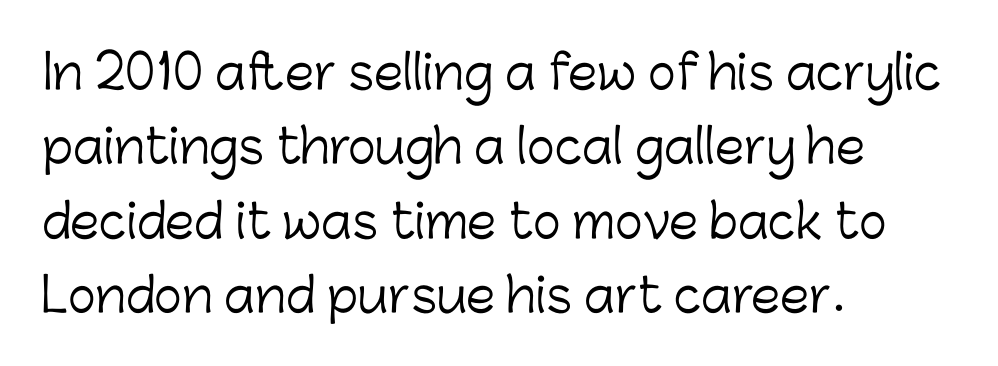
{"serif": "no", "italic": "no", "bold": "no", "weight": "light", "width": "normal", "stroke_contrast": "low", "x_height": "medium", "monospaced": "no", "underline": "no", "align": "left", "line_spacing": "normal", "line_spacing_ratio": 1.58, "letter_spacing": "normal", "letter_spacing_em": 0.0, "glyph_px": 47}
